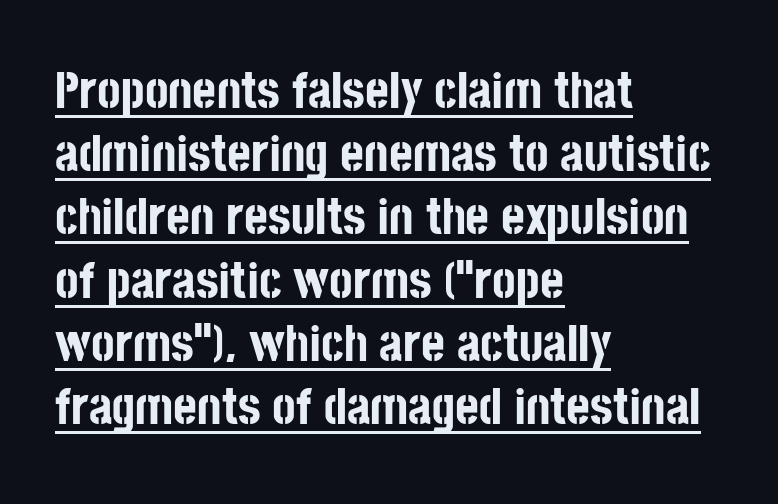
The image shows 51 px bold, condensed sans-serif type, upright; set left-aligned, line spacing 1.24x, normal letter spacing, underlined; low stroke contrast and a large x-height.
